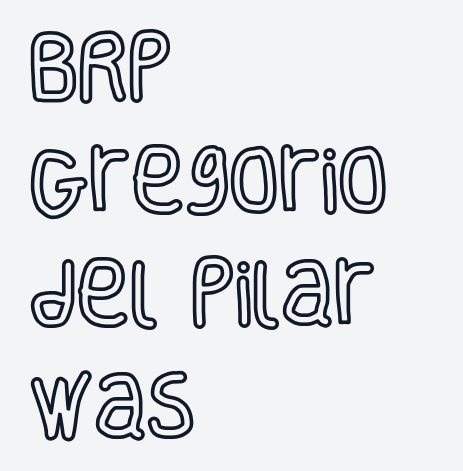
The image shows 72 px condensed type, upright; set left-aligned, normal line spacing (1.57x), normal letter spacing, not underlined; a large x-height.
